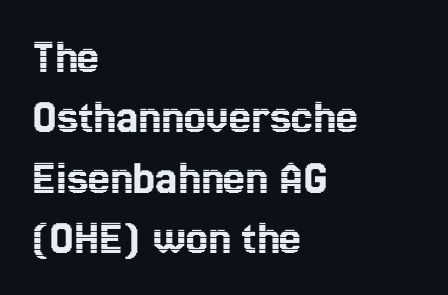
Q: Is the text italic (slanted)? A: No, it is upright.
Q: Is the text underlined? A: No.
Q: How is the paragraph aligned? A: Left-aligned.
Q: Is the spacing between letters normal or unusually wide? A: Normal.
Q: Width (condensed, normal, or wide)? A: Condensed.
Q: x-height? A: Medium.
Q: Monospaced? A: No.
